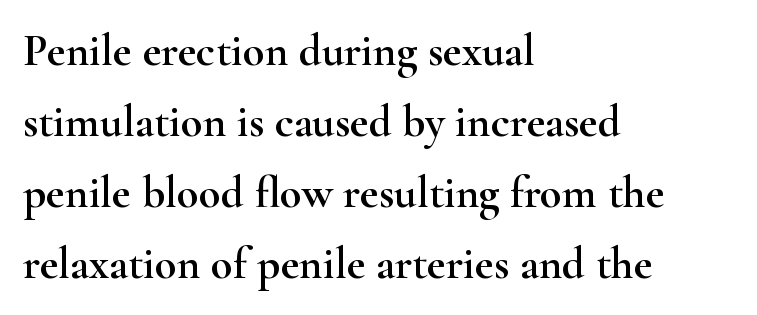
The image shows 45 px wide serif type, upright; set left-aligned, normal line spacing (1.58x), normal letter spacing, not underlined; high stroke contrast and a small x-height.
